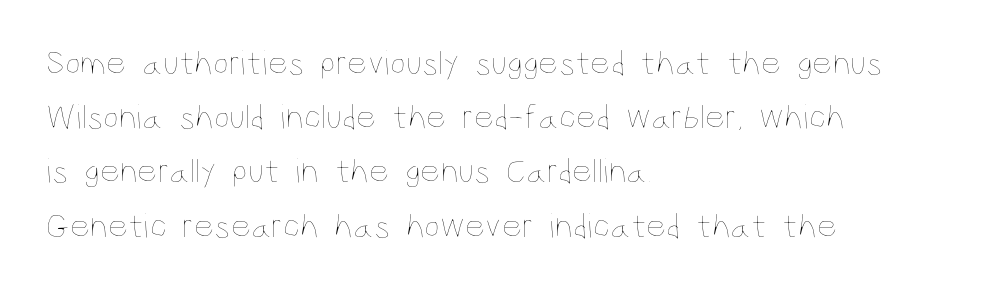
Q: Is the text bold? A: No.
Q: Is the text italic (slanted)? A: No, it is upright.
Q: Is the text underlined? A: No.
Q: How is the paragraph aligned? A: Left-aligned.
Q: Is the spacing between letters normal or unusually wide? A: Normal.
Q: Is the spacing between lines tight, normal or loose? A: Normal.
Q: Width (condensed, normal, or wide)? A: Condensed.
Q: Stroke contrast? A: Low.
Q: x-height? A: Large.
Q: Monospaced? A: No.
